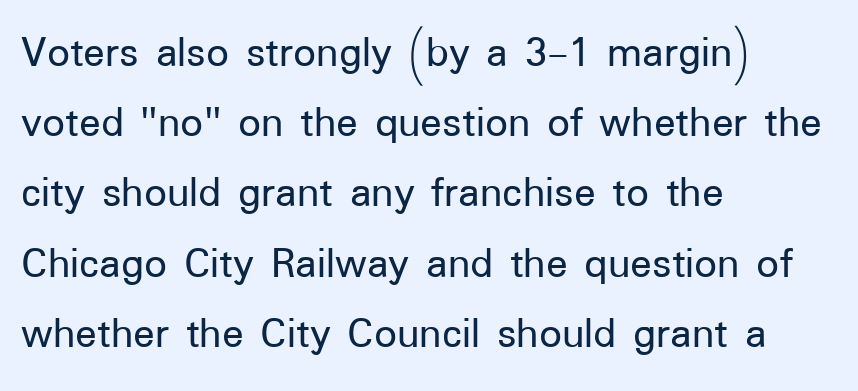
The image shows 45 px sans-serif type, upright; set left-aligned, normal line spacing (1.56x), normal letter spacing, not underlined; low stroke contrast and a medium x-height.
